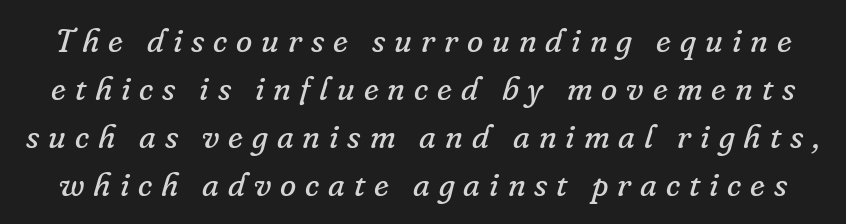
{"serif": "yes", "italic": "yes", "lean": "right", "slant_degrees": 16, "bold": "no", "weight": "regular", "width": "normal", "stroke_contrast": "low", "x_height": "small", "monospaced": "no", "underline": "no", "line_spacing": "normal", "line_spacing_ratio": 1.45, "letter_spacing": "wide", "letter_spacing_em": 0.27, "glyph_px": 33}
